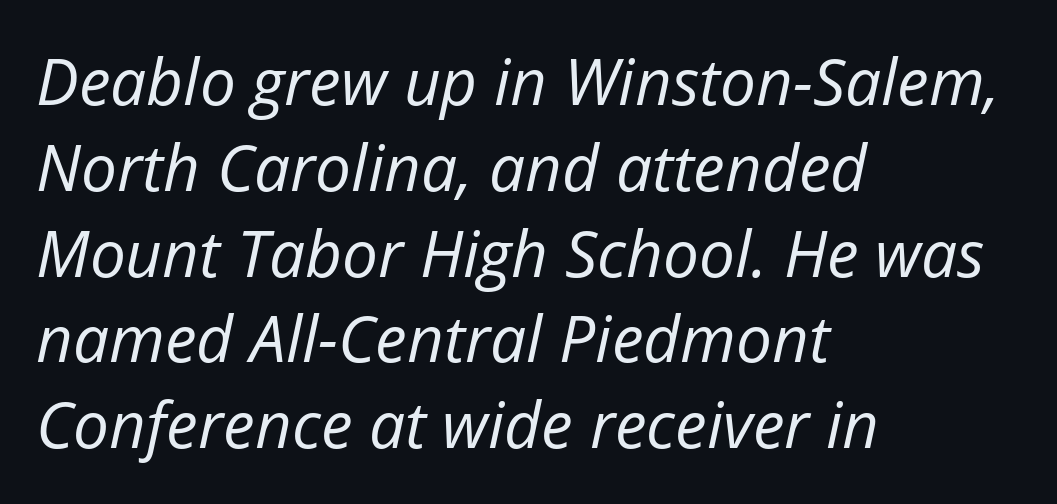
{"italic": "yes", "lean": "right", "slant_degrees": 12, "bold": "no", "weight": "regular", "width": "normal", "stroke_contrast": "low", "x_height": "medium", "monospaced": "no", "underline": "no", "align": "left", "line_spacing": "normal", "line_spacing_ratio": 1.34, "letter_spacing": "normal", "letter_spacing_em": 0.0, "glyph_px": 64}
